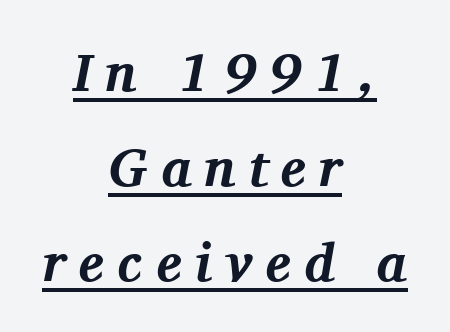
{"serif": "yes", "italic": "yes", "lean": "right", "slant_degrees": 11, "bold": "yes", "weight": "bold", "width": "normal", "stroke_contrast": "medium", "x_height": "medium", "monospaced": "no", "underline": "yes", "align": "center", "line_spacing_ratio": 1.76, "letter_spacing": "wide", "letter_spacing_em": 0.24, "glyph_px": 54}
